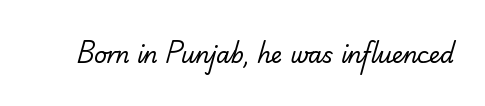
Q: Is the text bold? A: No.
Q: Is the text underlined? A: No.
Q: Is the spacing between letters normal or unusually wide? A: Normal.
